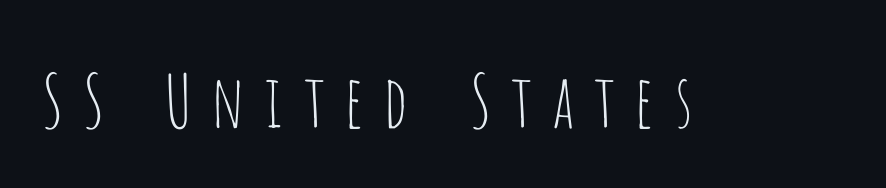
The type is letterspaced generously, with wide tracking. Italic? Not at all — the glyphs are vertical. This rendering employs a face without finishing strokes, i.e., a sans-serif. Weight: regular or lighter.
